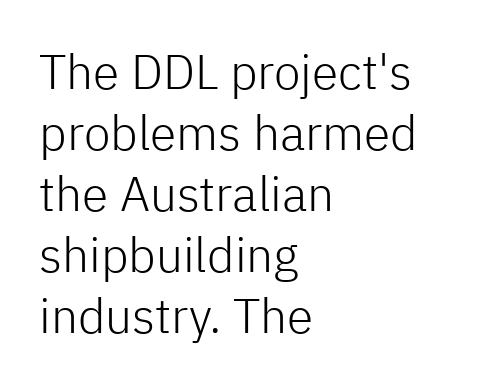
Q: Is the text bold? A: No.
Q: Is the text italic (slanted)? A: No, it is upright.
Q: Is the typeface a serif or a sans-serif typeface? A: Sans-serif.
Q: Is the text underlined? A: No.
Q: How is the paragraph aligned? A: Left-aligned.
Q: Is the spacing between letters normal or unusually wide? A: Normal.
Q: Is the spacing between lines tight, normal or loose? A: Normal.
Q: Width (condensed, normal, or wide)? A: Normal.
Q: Stroke contrast? A: Low.
Q: x-height? A: Medium.
Q: Monospaced? A: No.
